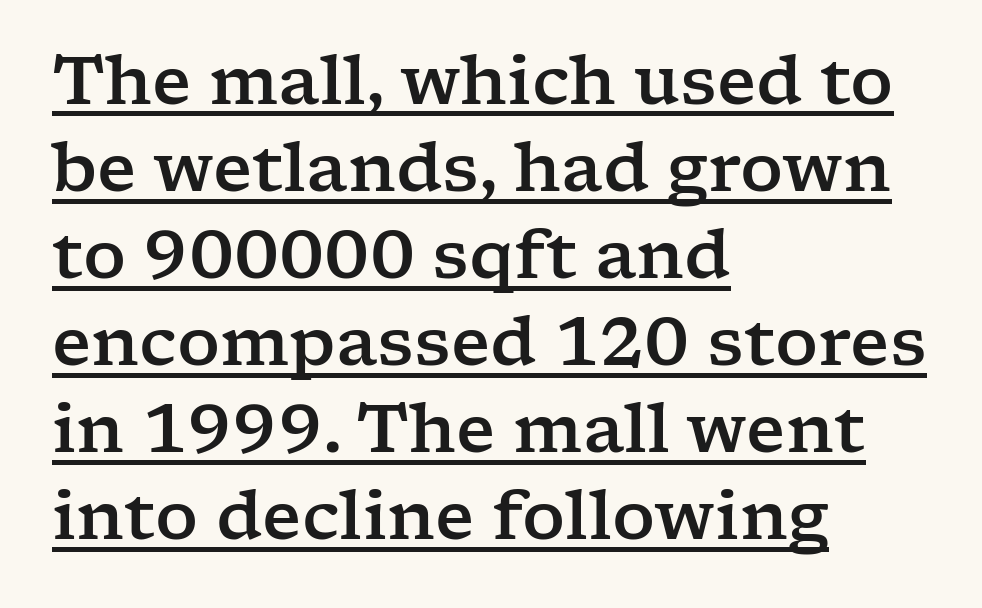
{"serif": "yes", "italic": "no", "width": "wide", "stroke_contrast": "low", "x_height": "medium", "monospaced": "no", "underline": "yes", "align": "left", "line_spacing": "normal", "line_spacing_ratio": 1.3, "letter_spacing": "normal", "letter_spacing_em": 0.0, "glyph_px": 67}
